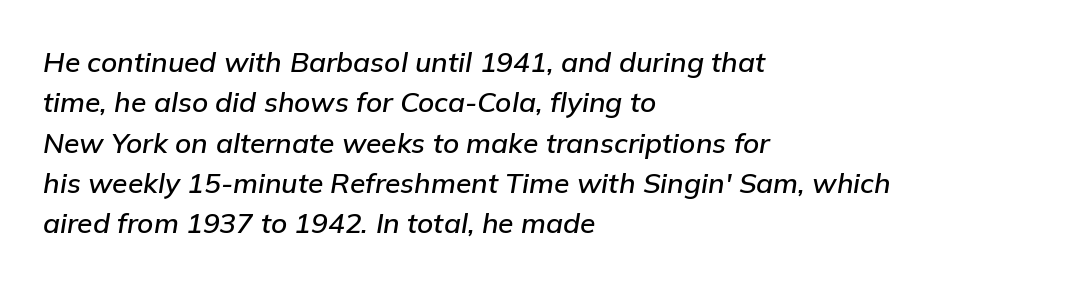
Q: Is the text italic (slanted)? A: Yes, it leans right by about 9 degrees.
Q: Is the text underlined? A: No.
Q: How is the paragraph aligned? A: Left-aligned.
Q: Is the spacing between letters normal or unusually wide? A: Normal.
Q: Is the spacing between lines tight, normal or loose? A: Normal.
Q: Width (condensed, normal, or wide)? A: Normal.
Q: Stroke contrast? A: Low.
Q: x-height? A: Medium.
Q: Monospaced? A: No.
